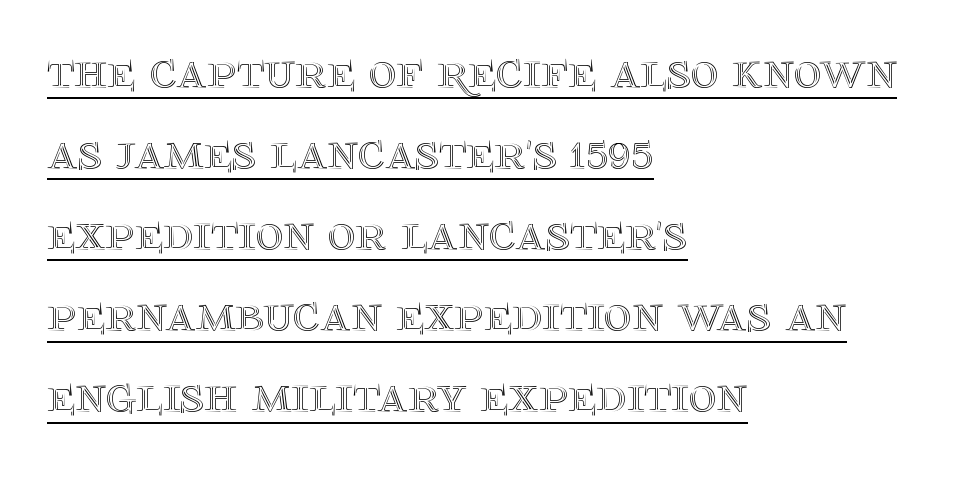
This is the regular roman posture of the typeface. These lines are rendered in a variable-pitch font. Normally led — the rows are evenly, conventionally spaced. How are the letters spaced? Ordinarily, with no added tracking.
